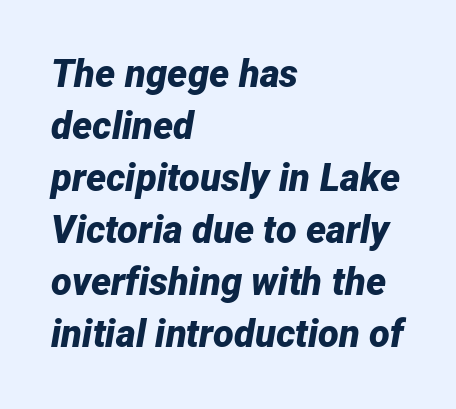
The image shows 38 px bold type, italic (leaning right); set left-aligned, normal line spacing (1.37x), normal letter spacing, not underlined; low stroke contrast and a medium x-height.
